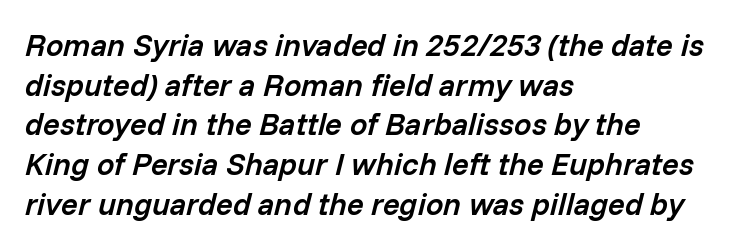
The zone under the glyphs is completely vacant. The glyphs have the mass of a demibold cut, below bold. The passage shown is typed in a proportional face where columns would drift. A normal amount of white space separates one row of letters from the next.
